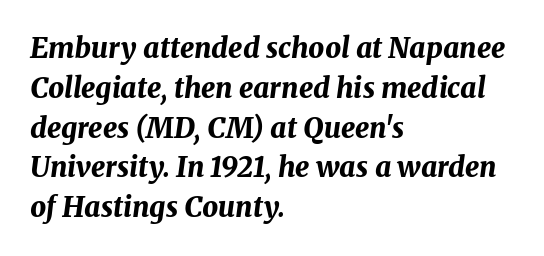
{"italic": "yes", "lean": "right", "slant_degrees": 8, "bold": "yes", "weight": "bold", "width": "normal", "stroke_contrast": "medium", "x_height": "medium", "monospaced": "no", "underline": "no", "align": "left", "line_spacing": "normal", "line_spacing_ratio": 1.42, "letter_spacing": "normal", "letter_spacing_em": 0.0, "glyph_px": 28}
